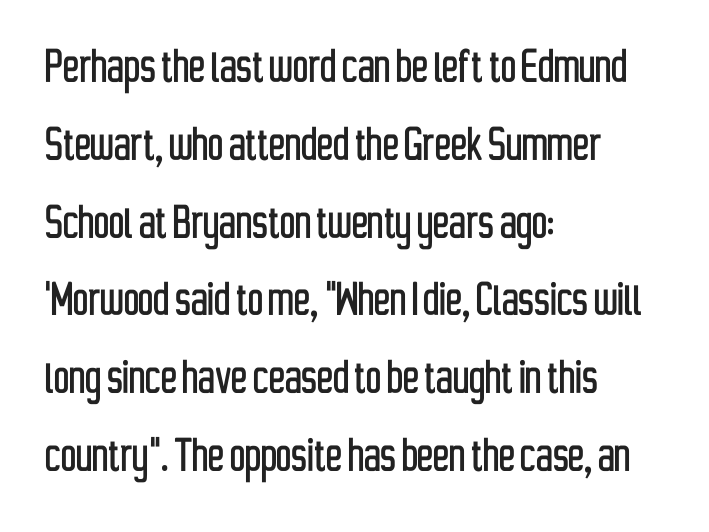
Q: Is the text italic (slanted)? A: No, it is upright.
Q: Is the typeface a serif or a sans-serif typeface? A: Sans-serif.
Q: Is the text underlined? A: No.
Q: How is the paragraph aligned? A: Left-aligned.
Q: Is the spacing between letters normal or unusually wide? A: Normal.
Q: Is the spacing between lines tight, normal or loose? A: Normal.
Q: Width (condensed, normal, or wide)? A: Condensed.
Q: Stroke contrast? A: Low.
Q: x-height? A: Medium.
Q: Monospaced? A: No.
